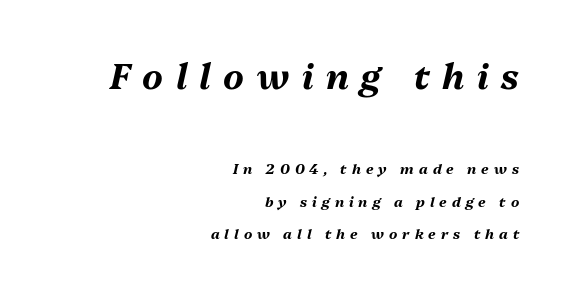
The image shows 35 px bold type, italic (leaning right); set right-aligned, loose line spacing (2.32x), unusually wide letter spacing (+0.36 em), not underlined; the first (top) block is 2.5x larger; medium stroke contrast and a medium x-height.
